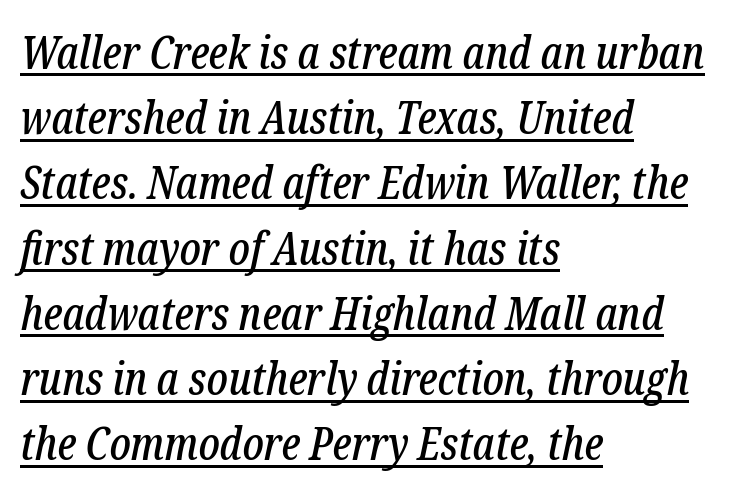
The image shows 45 px condensed serif type, italic (leaning right); set left-aligned, normal line spacing (1.45x), normal letter spacing, underlined; low stroke contrast and a medium x-height.
